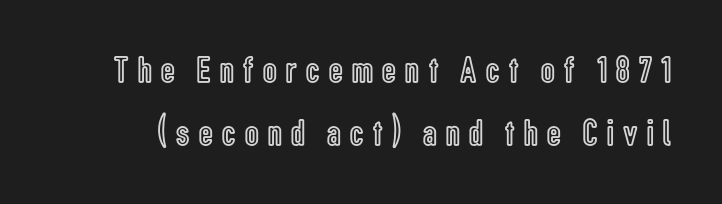
{"italic": "no", "width": "condensed", "x_height": "medium", "monospaced": "no", "underline": "no", "line_spacing": "normal", "line_spacing_ratio": 1.65, "letter_spacing": "wide", "letter_spacing_em": 0.25, "glyph_px": 38}
